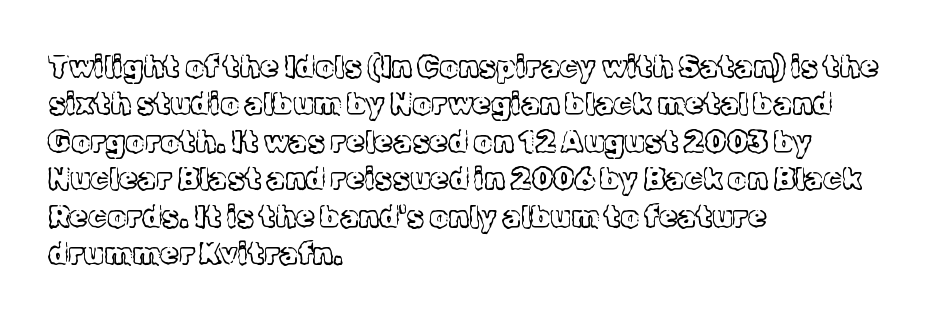
{"serif": "yes", "italic": "no", "bold": "no", "weight": "light", "width": "normal", "x_height": "medium", "monospaced": "no", "underline": "no", "align": "left", "line_spacing": "normal", "line_spacing_ratio": 1.25, "letter_spacing": "normal", "letter_spacing_em": 0.0, "glyph_px": 30}
